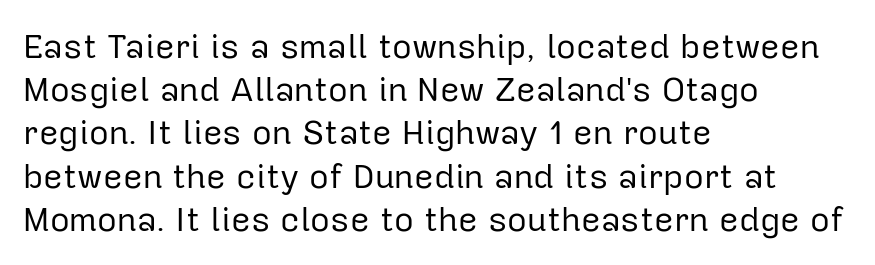
This is sans-serif lettering, the kind often seen on screens and signage. Only glyphs here, with clear space below each row. The compositor pushed each line to the left boundary. Does the leading feel generous? No, just average. Ordinary non-slanted type is in use.
